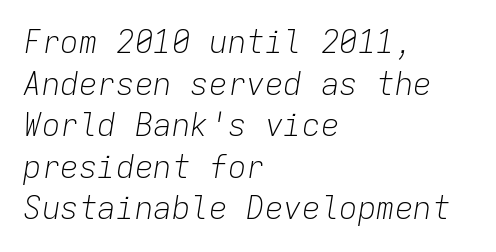
The typography opts for an oblique posture over an upright one. Caption: standard tracking, unaltered. Anything drawn beneath the words? Only blank space. In terms of leading, this rendering sits right in the middle. A typesetter would call this monospace, since all characters share one set width. No extra ink here — the face is not bold.
